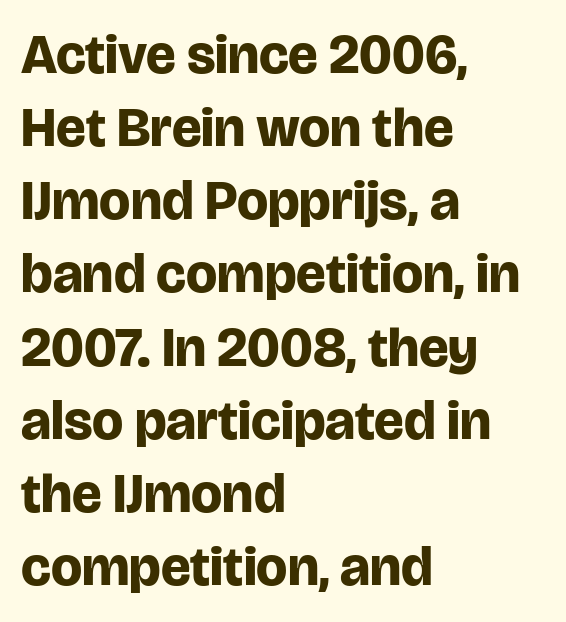
The image shows 55 px bold sans-serif type, upright; set left-aligned, normal line spacing (1.33x), normal letter spacing, not underlined; low stroke contrast and a large x-height.
